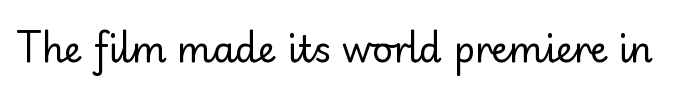
Note the varied advance widths — an 'i' is clearly narrower than an 'm'. The designer went with a sans here, leaving each stem footless. Check under the words: just untouched page. These glyphs show unthickened strokes, regular width or finer. Glyph-to-glyph distance matches everyday printed text. The letters stand straight up with perfectly vertical stems.
